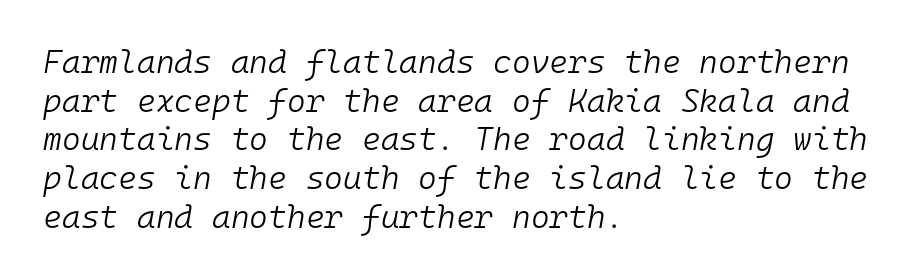
{"italic": "yes", "lean": "right", "slant_degrees": 10, "bold": "no", "weight": "light", "width": "normal", "stroke_contrast": "low", "x_height": "medium", "monospaced": "yes", "underline": "no", "align": "left", "line_spacing_ratio": 1.21, "letter_spacing": "normal", "letter_spacing_em": 0.0, "glyph_px": 32}
